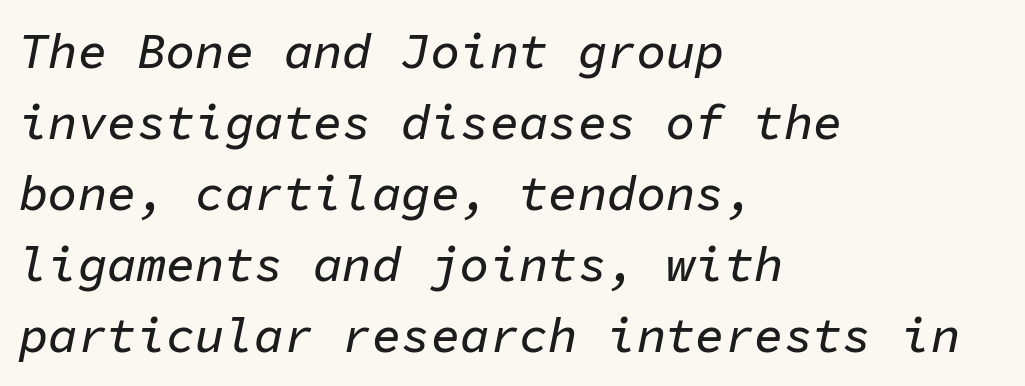
{"italic": "yes", "lean": "right", "slant_degrees": 11, "width": "normal", "stroke_contrast": "low", "x_height": "medium", "monospaced": "yes", "underline": "no", "align": "left", "line_spacing": "normal", "line_spacing_ratio": 1.45, "letter_spacing": "normal", "letter_spacing_em": 0.0, "glyph_px": 49}
